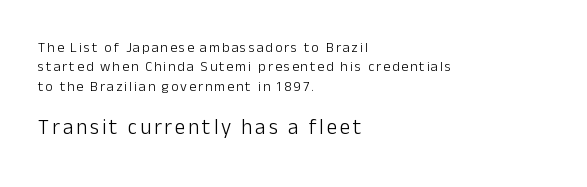
{"italic": "no", "bold": "no", "underline": "no", "align": "left", "line_spacing": "normal", "line_spacing_ratio": 1.38, "larger_block": "second", "size_ratio": 1.5, "glyph_px": 21}
